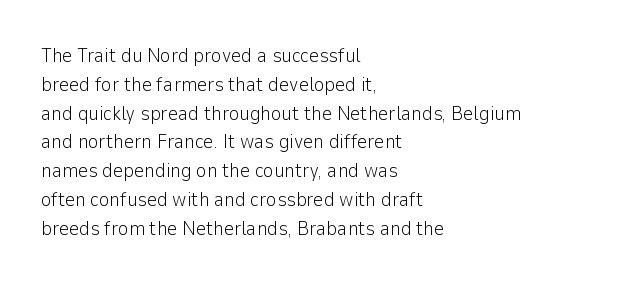
{"italic": "no", "bold": "no", "underline": "no", "align": "left", "line_spacing": "normal", "line_spacing_ratio": 1.44, "letter_spacing": "normal", "letter_spacing_em": 0.0, "glyph_px": 20}
